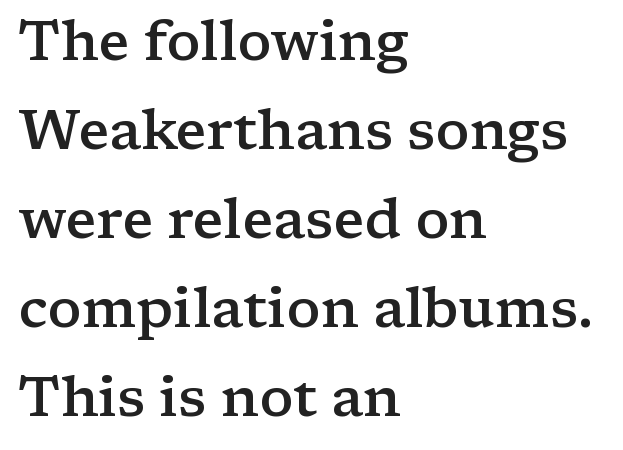
{"serif": "yes", "italic": "no", "bold": "semi", "weight": "semibold", "width": "wide", "stroke_contrast": "low", "x_height": "medium", "monospaced": "no", "underline": "no", "align": "left", "line_spacing": "normal", "line_spacing_ratio": 1.59, "letter_spacing": "normal", "letter_spacing_em": 0.0, "glyph_px": 56}
